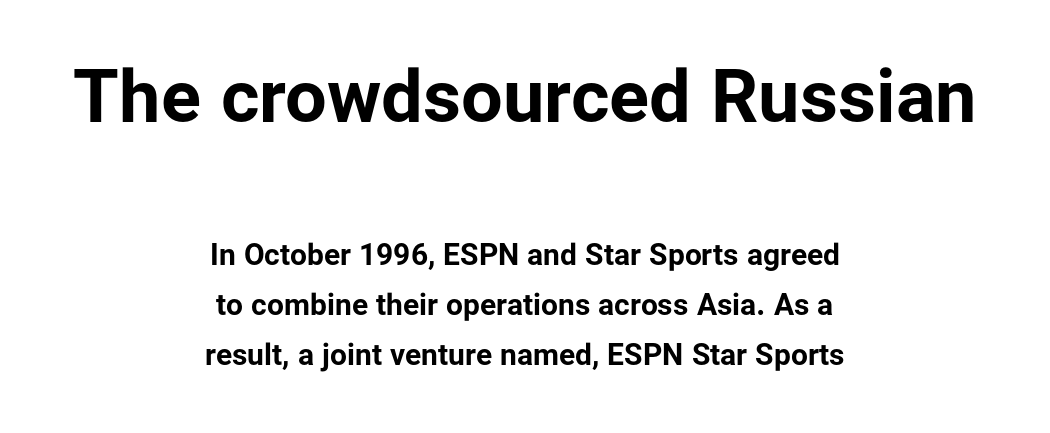
{"serif": "no", "italic": "no", "bold": "yes", "weight": "bold", "width": "normal", "stroke_contrast": "low", "x_height": "medium", "monospaced": "no", "underline": "no", "align": "center", "line_spacing": "normal", "line_spacing_ratio": 1.68, "letter_spacing": "normal", "letter_spacing_em": 0.0, "larger_block": "first", "size_ratio": 2.47, "glyph_px": 74}
